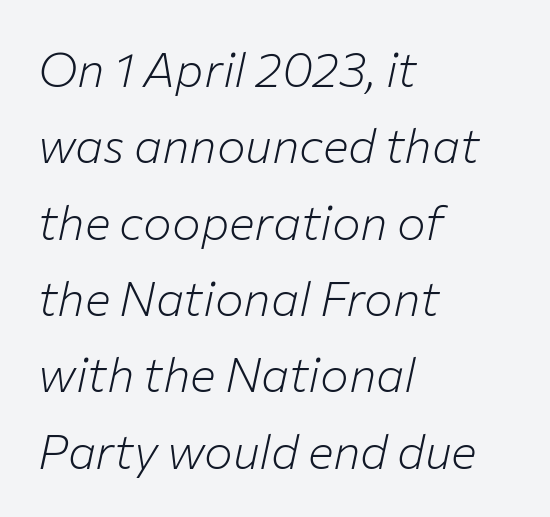
Q: Is the text bold? A: No.
Q: Is the text italic (slanted)? A: Yes, it leans right by about 12 degrees.
Q: Is the text underlined? A: No.
Q: How is the paragraph aligned? A: Left-aligned.
Q: Is the spacing between letters normal or unusually wide? A: Normal.
Q: Is the spacing between lines tight, normal or loose? A: Normal.
Q: Width (condensed, normal, or wide)? A: Normal.
Q: Stroke contrast? A: Low.
Q: x-height? A: Medium.
Q: Monospaced? A: No.
